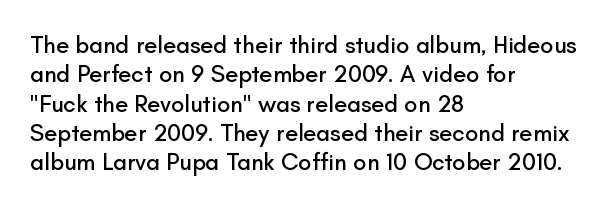
The image shows 24 px text type, upright; set left-aligned, line spacing 1.22x, normal letter spacing, not underlined.
